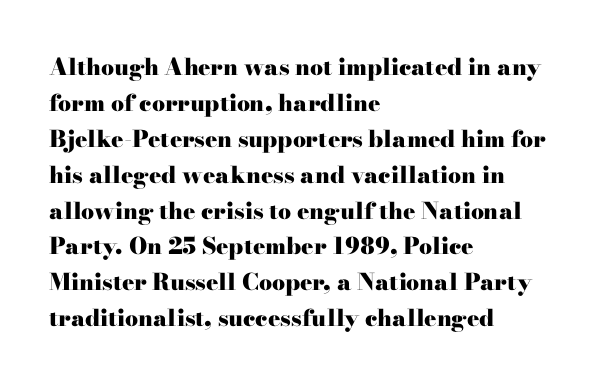
{"italic": "no", "bold": "yes", "underline": "no", "align": "left", "line_spacing": "normal", "line_spacing_ratio": 1.56, "letter_spacing": "normal", "letter_spacing_em": 0.0, "glyph_px": 23}
